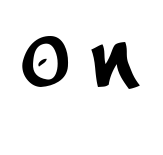
The tracking reads as deliberately expanded to a designer's eye. The rendering shows plain stroke endings on the letterforms — a sans-serif design. Letters rest on an invisible, unmarked baseline. Proportional: the letters do not fall into vertical columns.
